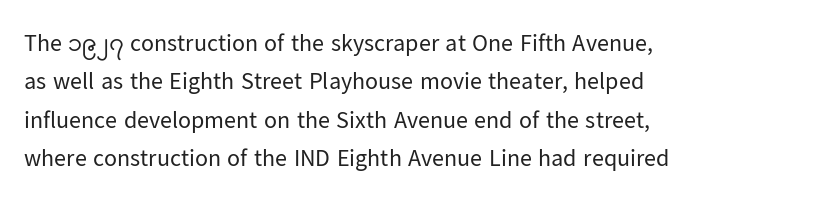
Plain, unruled lines of type. No heavy texture on the line: the type isn't bold. Look at the tracking — it's just the regular setting, nothing added. The axis of the letterforms is exactly vertical. The rows are spaced the way most documents space them.
